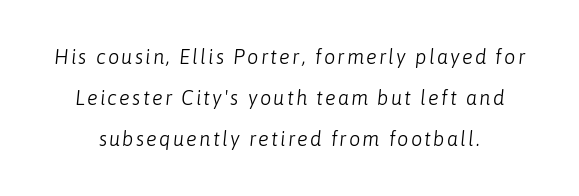
Baseline-to-baseline distance is far greater than the letter height. Stems here are at most as thick as an everyday book face. Type without underlining. Would a proofreader flag this as italicized? Yes.
